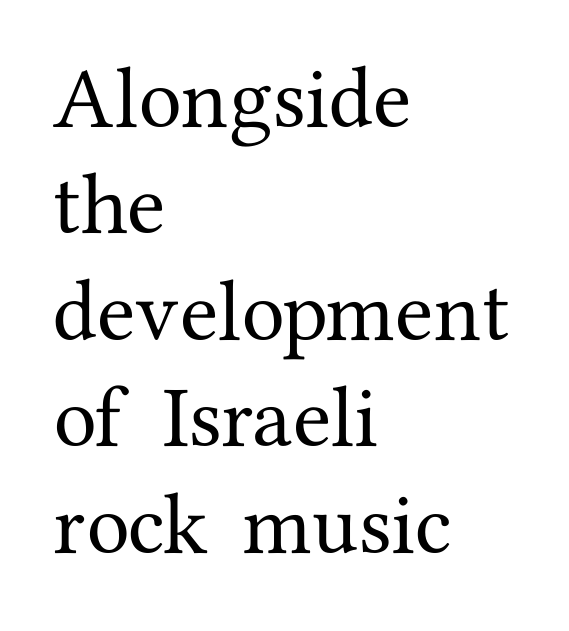
Q: Is the text italic (slanted)? A: No, it is upright.
Q: Is the typeface a serif or a sans-serif typeface? A: Serif.
Q: Is the text underlined? A: No.
Q: How is the paragraph aligned? A: Left-aligned.
Q: Is the spacing between letters normal or unusually wide? A: Normal.
Q: Is the spacing between lines tight, normal or loose? A: Normal.
Q: Width (condensed, normal, or wide)? A: Normal.
Q: Stroke contrast? A: Medium.
Q: x-height? A: Medium.
Q: Monospaced? A: No.
